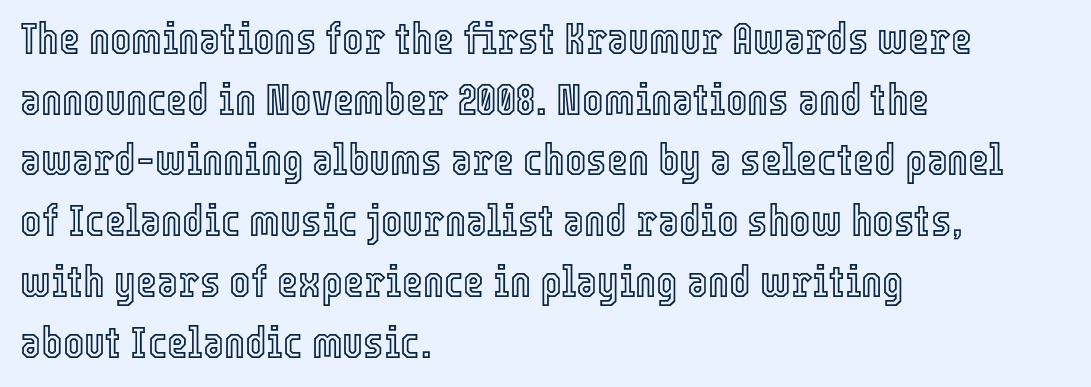
{"italic": "no", "width": "condensed", "x_height": "medium", "monospaced": "no", "underline": "no", "align": "left", "line_spacing": "normal", "line_spacing_ratio": 1.35, "letter_spacing": "normal", "letter_spacing_em": 0.0, "glyph_px": 45}
